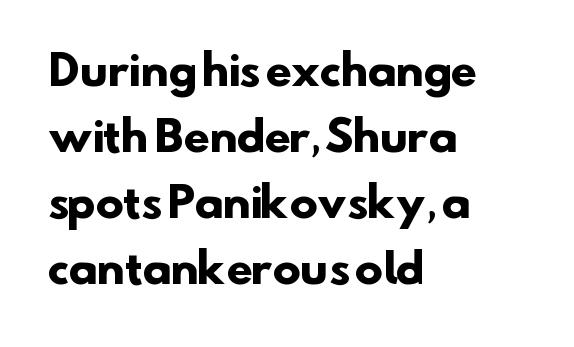
Students, observe: this is what conventionally led text looks like. Think of a printed novel: that variable character pitch is what you see here. Casual observation: everything's shoved over to the left. What stands out about the letter spacing? Nothing — it is the standard amount. In terms of letterform style, serifs are entirely absent.
